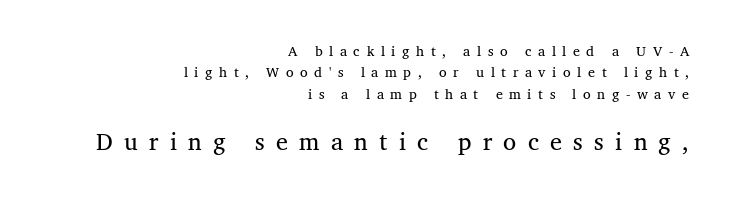
{"italic": "no", "bold": "no", "underline": "no", "align": "right", "line_spacing": "normal", "line_spacing_ratio": 1.52, "letter_spacing": "wide", "letter_spacing_em": 0.47, "larger_block": "second", "size_ratio": 1.71, "glyph_px": 24}
